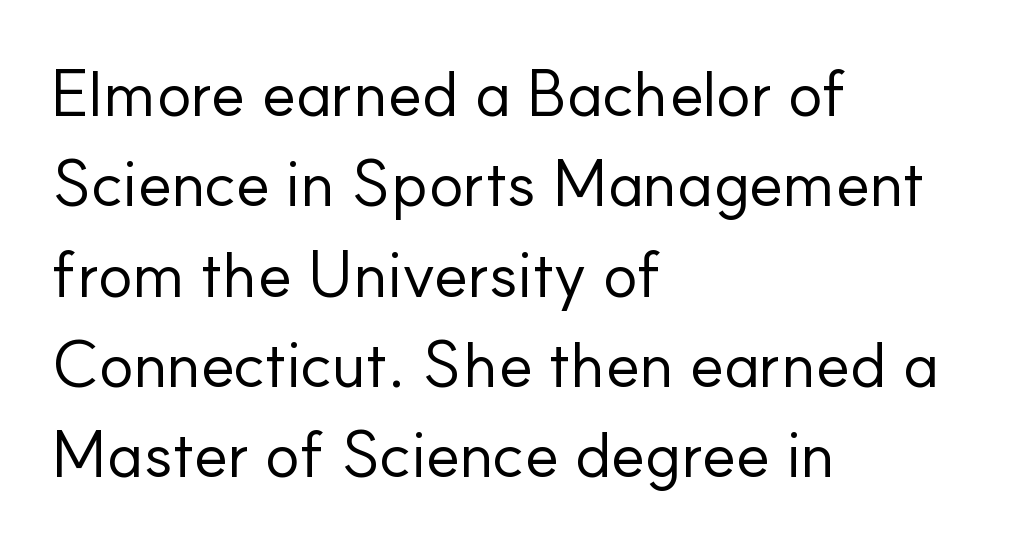
{"serif": "no", "italic": "no", "bold": "no", "weight": "regular", "width": "normal", "stroke_contrast": "low", "x_height": "small", "monospaced": "no", "underline": "no", "align": "left", "line_spacing": "normal", "line_spacing_ratio": 1.39, "letter_spacing": "normal", "letter_spacing_em": 0.0, "glyph_px": 65}
